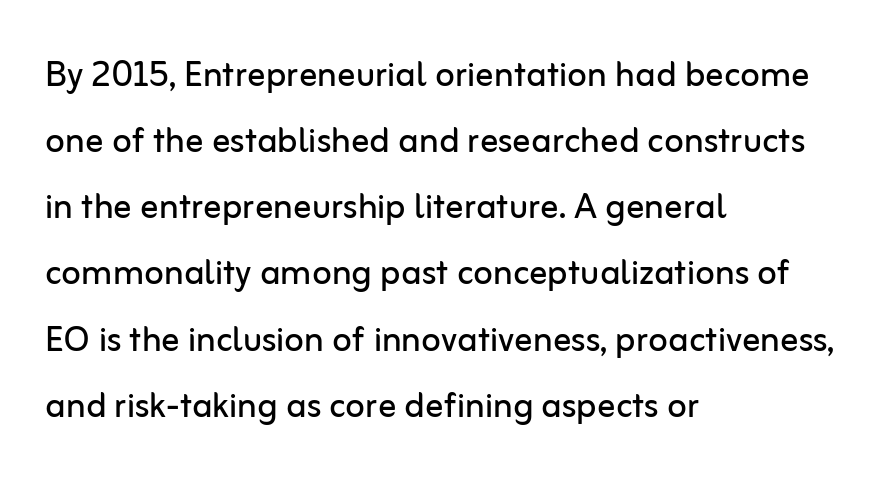
No heavy texture on the line: the type isn't bold. Is there much room between lines? A standard amount, neither cramped nor airy. Each row of text sits above clean, open space. Stroke terminals: plain, sans-serif.
